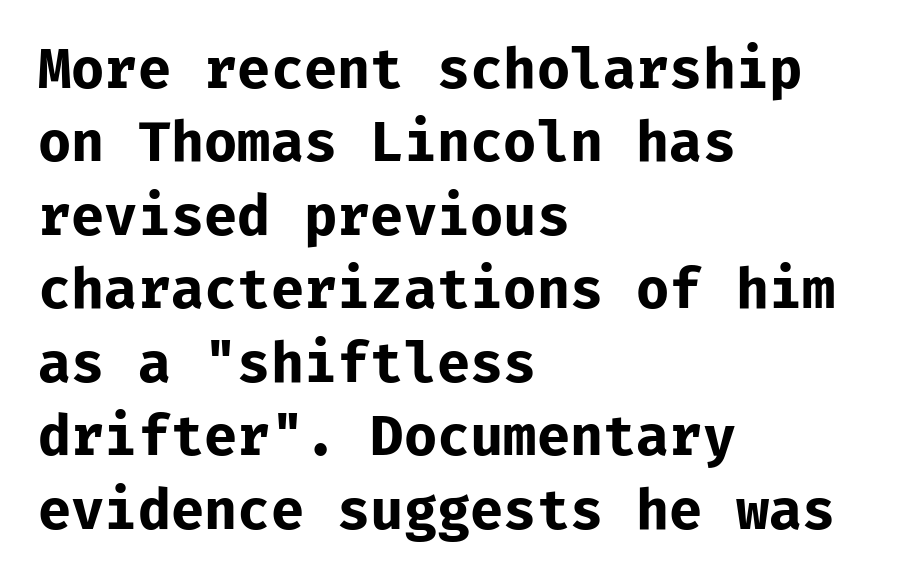
The horizontal fit of the characters is conventional and even. Is the type bold? Yes — the strokes are clearly thick and heavy. Tall strokes in this sample are plumb rather than angled. The font family rendered here belongs to the sans-serif group.
